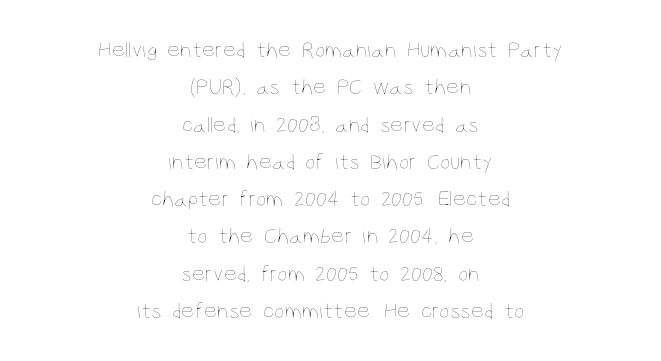
Q: Is the text bold? A: No.
Q: Is the text italic (slanted)? A: No, it is upright.
Q: Is the text underlined? A: No.
Q: How is the paragraph aligned? A: Centered.
Q: Is the spacing between letters normal or unusually wide? A: Normal.
Q: Is the spacing between lines tight, normal or loose? A: Normal.
